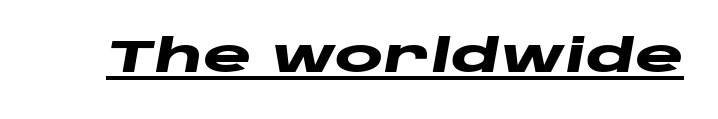
The rendering uses natural spacing where letterforms have individual widths. Look at the tracking — it's just the regular setting, nothing added. Heavy, bold letterforms. The text carries the slant typical of an italic or oblique font.
